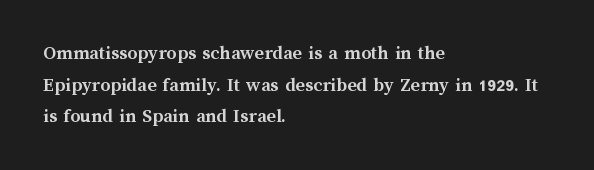
{"italic": "no", "bold": "yes", "underline": "no", "align": "left", "line_spacing": "normal", "line_spacing_ratio": 1.58, "letter_spacing": "normal", "letter_spacing_em": 0.0, "glyph_px": 20}
